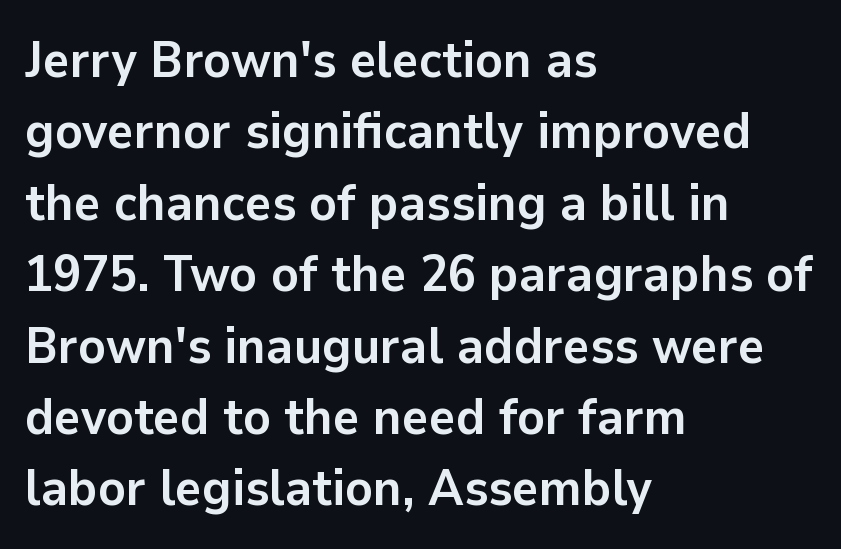
Q: Is the text bold? A: Yes.
Q: Is the text italic (slanted)? A: No, it is upright.
Q: Is the typeface a serif or a sans-serif typeface? A: Sans-serif.
Q: Is the text underlined? A: No.
Q: How is the paragraph aligned? A: Left-aligned.
Q: Is the spacing between letters normal or unusually wide? A: Normal.
Q: Is the spacing between lines tight, normal or loose? A: Normal.
Q: Width (condensed, normal, or wide)? A: Normal.
Q: Stroke contrast? A: Low.
Q: x-height? A: Medium.
Q: Monospaced? A: No.
